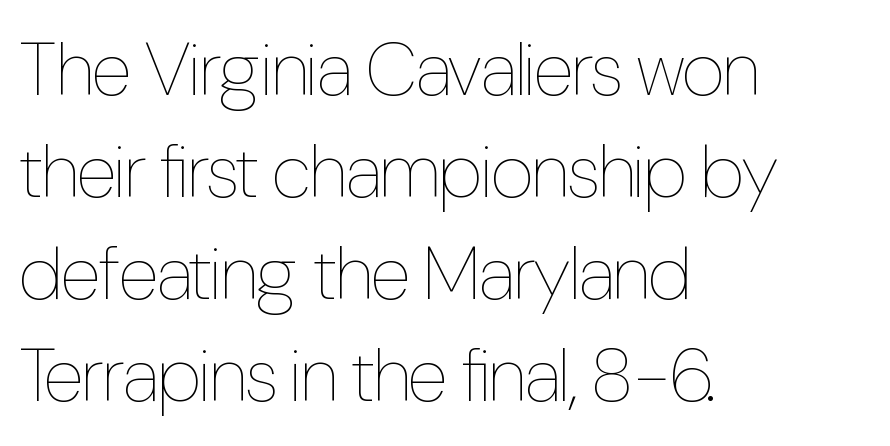
{"italic": "no", "bold": "no", "weight": "thin", "width": "condensed", "stroke_contrast": "low", "x_height": "medium", "monospaced": "no", "underline": "no", "align": "left", "line_spacing": "normal", "line_spacing_ratio": 1.36, "letter_spacing": "normal", "letter_spacing_em": 0.0, "glyph_px": 75}
